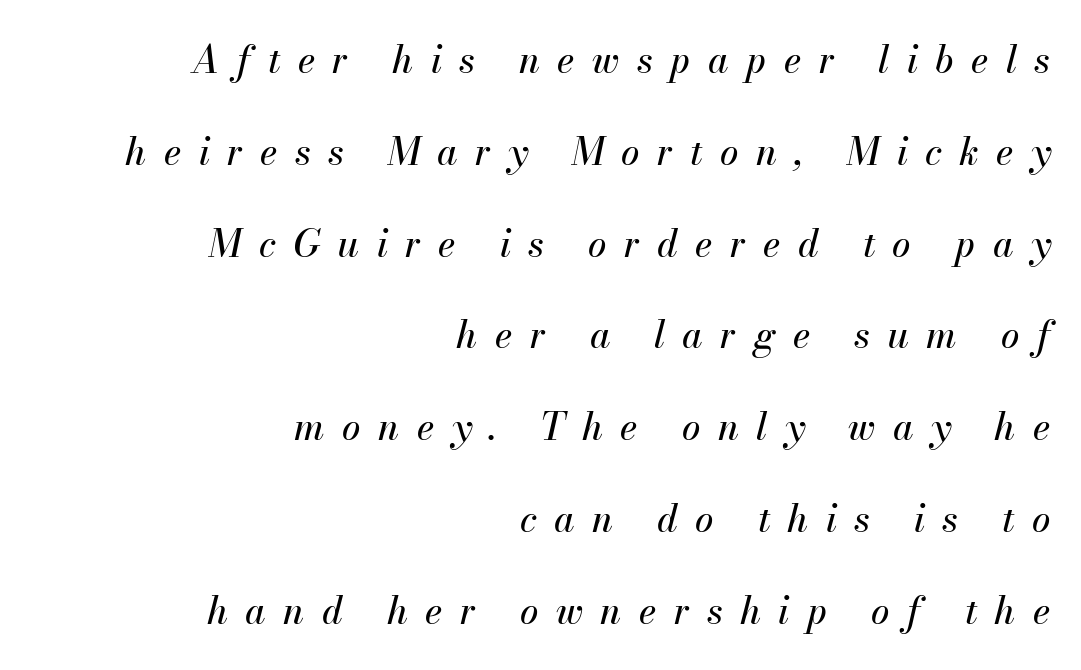
The image shows 37 px text type, italic (leaning right); set right-aligned, loose line spacing (2.48x), unusually wide letter spacing (+0.47 em), not underlined; medium stroke contrast and a small x-height.
